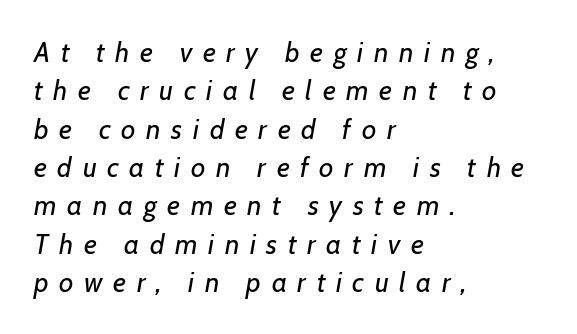
The image shows 28 px regular-weight type, italic (leaning right); set left-aligned, normal line spacing (1.37x), unusually wide letter spacing (+0.38 em), not underlined; low stroke contrast and a medium x-height.
